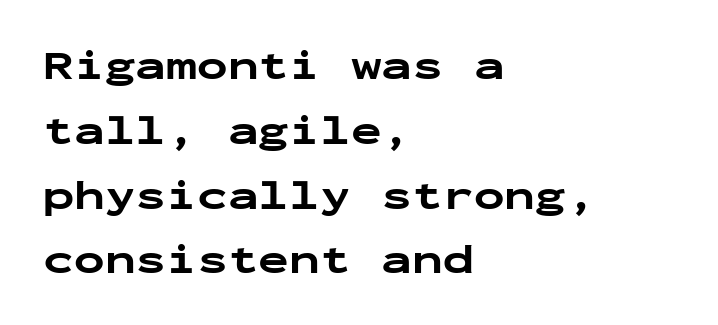
The image shows 41 px bold, wide sans-serif type, upright, monospaced; set left-aligned, normal line spacing (1.58x), normal letter spacing, not underlined; low stroke contrast and a medium x-height.
